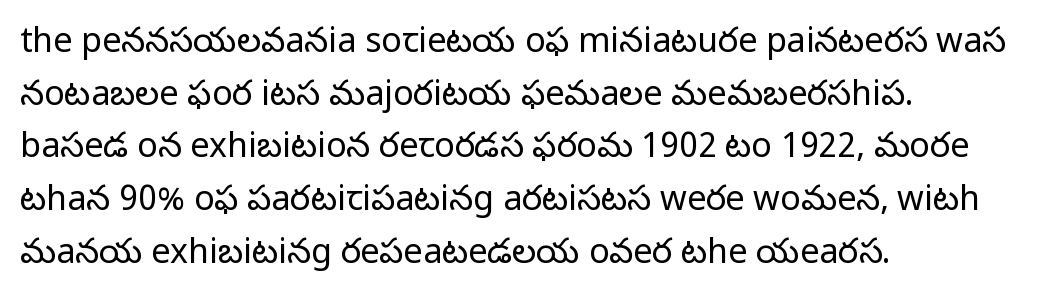
The designer went with a sans here, leaving each stem footless. Each stroke keeps to a modest, everyday thickness or less. You could call the tracking neutral — neither tight nor loose. The lines sit at an ordinary, default distance from one another. Do the characters align in a grid? No, the font is proportional.
